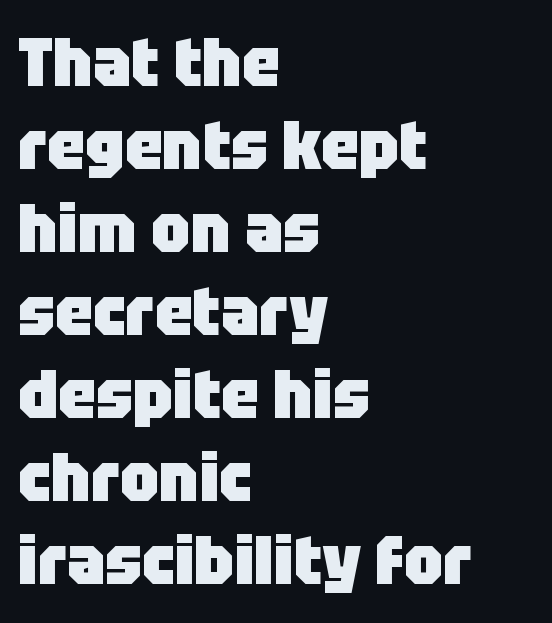
Each letter keeps its own natural width here, so spacing adapts to shape. Are there feet on the stems? There aren't — it's a sans. The rendering keeps characters at their native spacing. Rule under the text: the space is simply empty. Line starts are locked; line ends wander. The rendering uses a bold face; every stroke is thick and dark.
